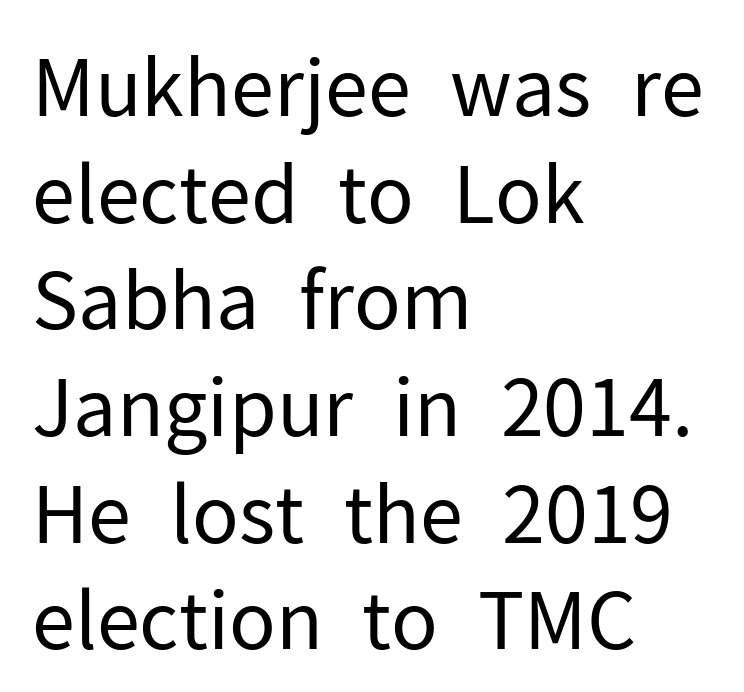
Weight: in the light-to-regular range. The lines in this sample share a left origin and differ only in where they stop. You can tell from the bare stems that sans-serif type was used. Decoration check: the copy has no underline.
